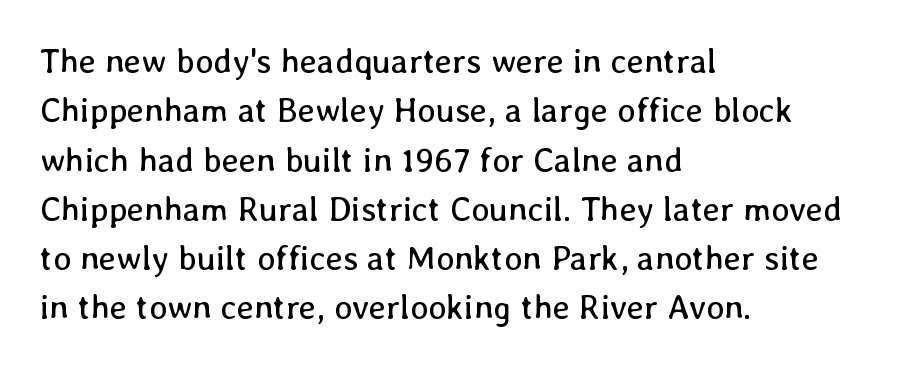
{"italic": "no", "bold": "no", "weight": "regular", "width": "normal", "stroke_contrast": "low", "x_height": "medium", "monospaced": "no", "underline": "no", "align": "left", "line_spacing": "normal", "line_spacing_ratio": 1.45, "letter_spacing": "normal", "letter_spacing_em": 0.0, "glyph_px": 34}
